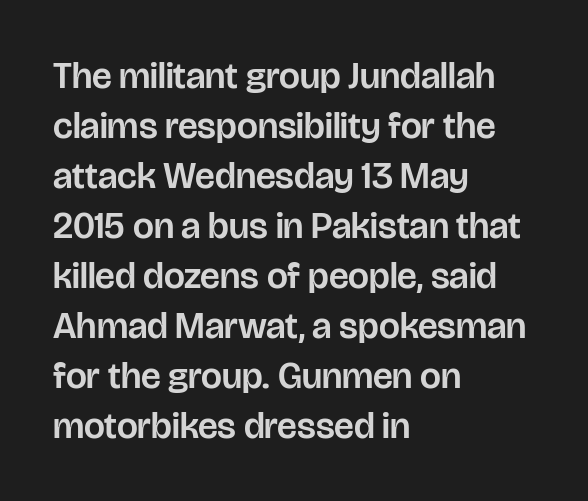
Q: Is the text italic (slanted)? A: No, it is upright.
Q: Is the typeface a serif or a sans-serif typeface? A: Sans-serif.
Q: Is the text underlined? A: No.
Q: How is the paragraph aligned? A: Left-aligned.
Q: Is the spacing between letters normal or unusually wide? A: Normal.
Q: Is the spacing between lines tight, normal or loose? A: Normal.
Q: Width (condensed, normal, or wide)? A: Normal.
Q: Stroke contrast? A: Low.
Q: x-height? A: Large.
Q: Monospaced? A: No.
